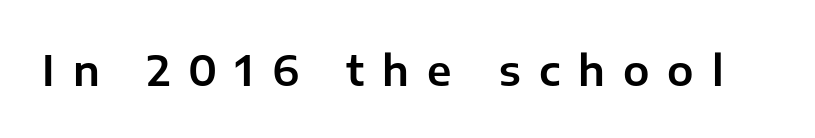
The image shows 42 px sans-serif type, upright; set unusually wide letter spacing (+0.43 em), not underlined; low stroke contrast and a medium x-height.
